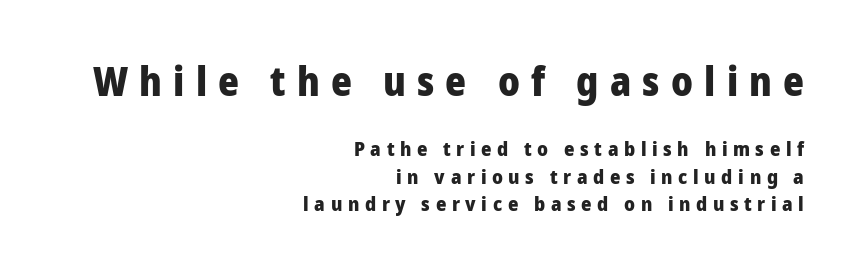
{"serif": "no", "italic": "no", "bold": "yes", "weight": "heavy", "width": "normal", "stroke_contrast": "low", "x_height": "medium", "monospaced": "no", "underline": "no", "align": "right", "line_spacing": "normal", "line_spacing_ratio": 1.36, "letter_spacing": "wide", "letter_spacing_em": 0.28, "larger_block": "first", "size_ratio": 2.0, "glyph_px": 40}
